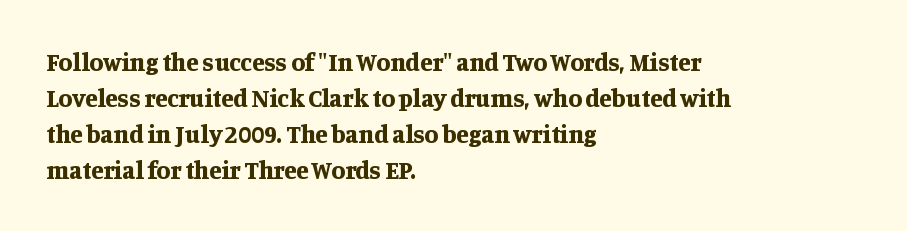
Q: Is the text bold? A: Yes.
Q: Is the text italic (slanted)? A: No, it is upright.
Q: Is the text underlined? A: No.
Q: How is the paragraph aligned? A: Left-aligned.
Q: Is the spacing between letters normal or unusually wide? A: Normal.
Q: Is the spacing between lines tight, normal or loose? A: Normal.
